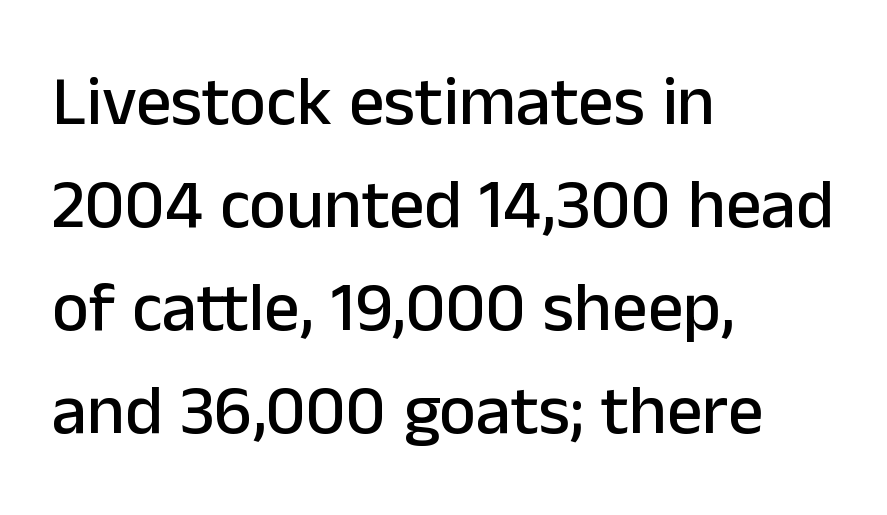
Q: Is the text italic (slanted)? A: No, it is upright.
Q: Is the typeface a serif or a sans-serif typeface? A: Sans-serif.
Q: Is the text underlined? A: No.
Q: How is the paragraph aligned? A: Left-aligned.
Q: Is the spacing between letters normal or unusually wide? A: Normal.
Q: Is the spacing between lines tight, normal or loose? A: Normal.
Q: Width (condensed, normal, or wide)? A: Normal.
Q: Stroke contrast? A: Low.
Q: x-height? A: Medium.
Q: Monospaced? A: No.
